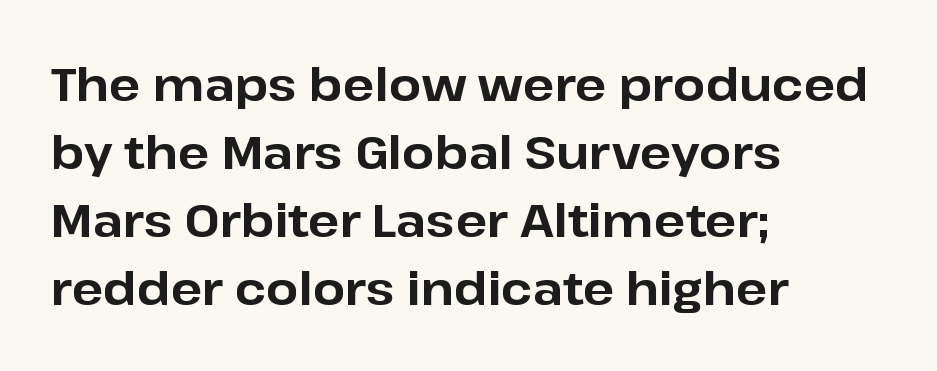
Q: Is the text bold? A: Yes.
Q: Is the text italic (slanted)? A: No, it is upright.
Q: Is the typeface a serif or a sans-serif typeface? A: Sans-serif.
Q: Is the text underlined? A: No.
Q: How is the paragraph aligned? A: Left-aligned.
Q: Is the spacing between letters normal or unusually wide? A: Normal.
Q: Is the spacing between lines tight, normal or loose? A: Normal.
Q: Width (condensed, normal, or wide)? A: Normal.
Q: Stroke contrast? A: Low.
Q: x-height? A: Medium.
Q: Monospaced? A: No.
